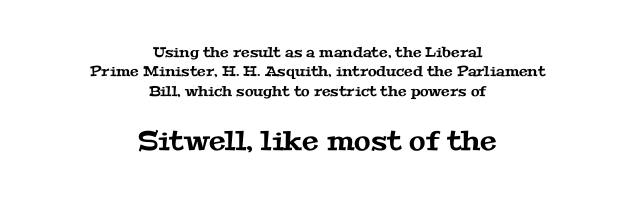
Horizontal alignment here is central, giving a formal, balanced look. A student would notice the bottom passage is typeset larger than what precedes it. The block of text has a typical density, with ordinary space between rows. Check under the words: just untouched page.
